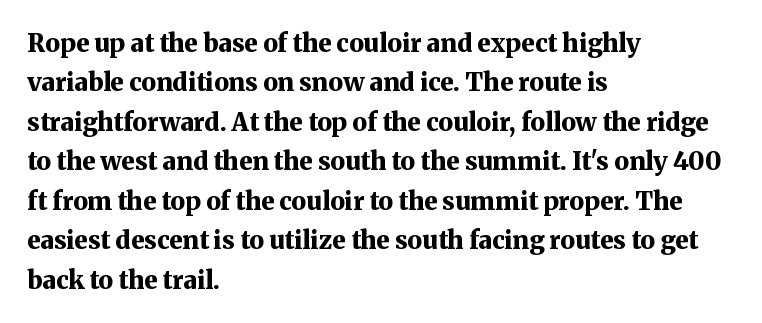
Evenly set lines give the paragraph a standard silhouette. Glance below the letters and you will spot only blank space. Typeset ragged right — the left edge is the straight one. This sample uses plain, unmodified letter spacing. Style check: upright. I'd describe the lettering as bold — thick and assertive.
